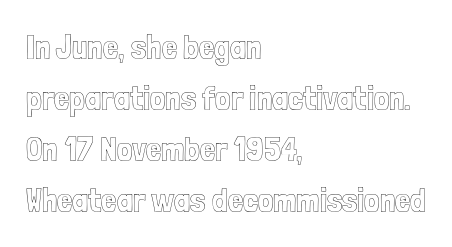
The image shows 34 px condensed type, upright; set left-aligned, normal line spacing (1.5x), normal letter spacing, not underlined; a medium x-height.
